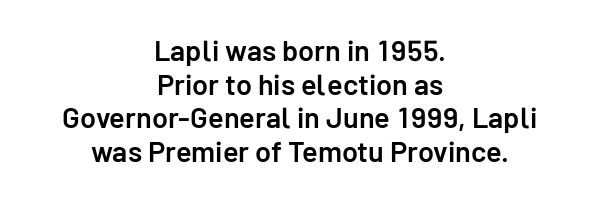
Spacing verdict: proportional, widths tailored to each character. You can tell from the bare stems that sans-serif type was used. In terms of posture, this sample is upright. Students, note that the glyphs here touch the page at normal intervals.
